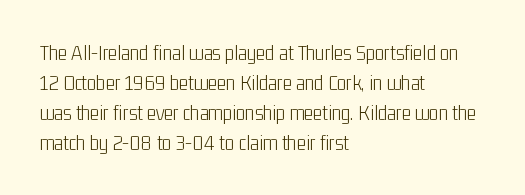
{"italic": "no", "bold": "no", "underline": "no", "align": "left", "line_spacing": "normal", "line_spacing_ratio": 1.36, "letter_spacing": "normal", "letter_spacing_em": 0.0, "glyph_px": 22}
